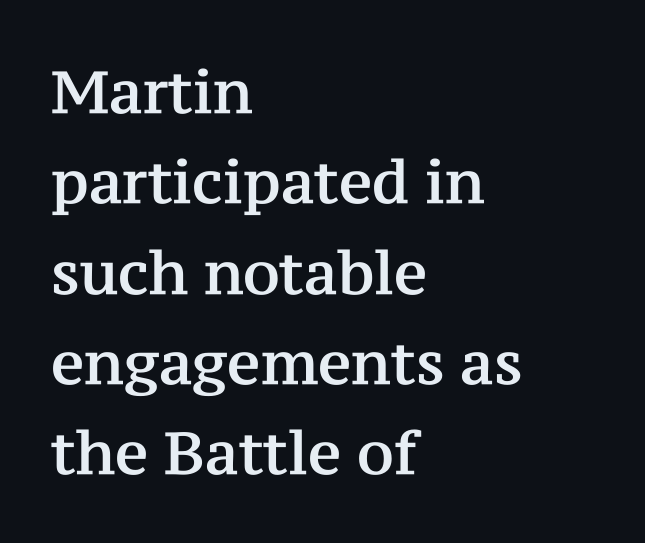
The image shows 59 px serif type, upright; set left-aligned, normal line spacing (1.53x), normal letter spacing, not underlined; medium stroke contrast and a medium x-height.
